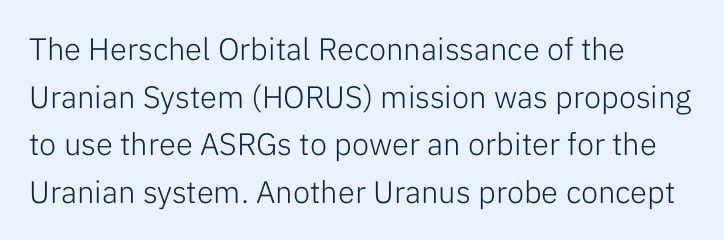
{"serif": "no", "italic": "no", "bold": "no", "weight": "light", "width": "normal", "stroke_contrast": "low", "x_height": "medium", "monospaced": "no", "underline": "no", "align": "left", "line_spacing": "normal", "line_spacing_ratio": 1.54, "letter_spacing": "normal", "letter_spacing_em": 0.0, "glyph_px": 31}
